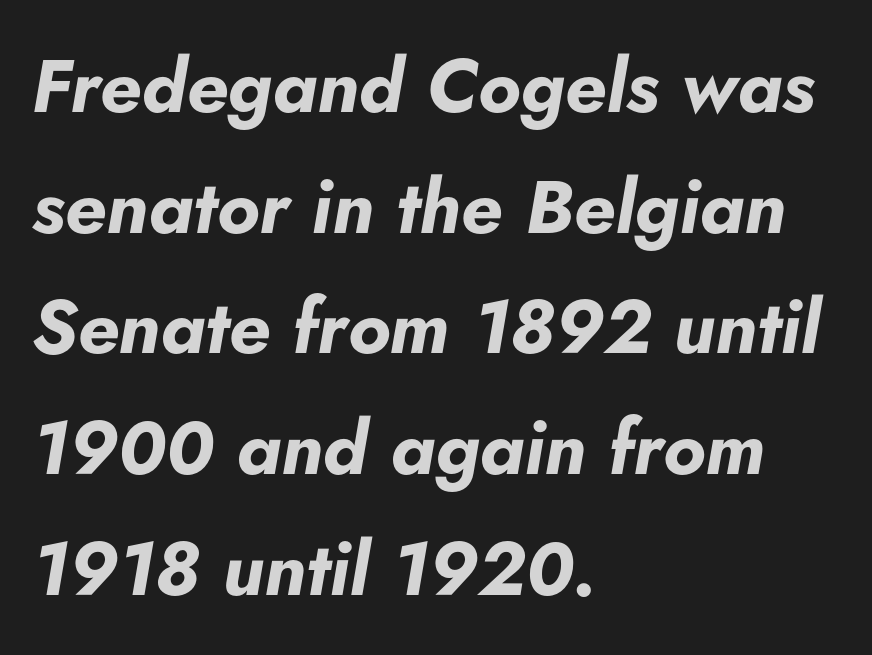
{"italic": "yes", "lean": "right", "slant_degrees": 5, "bold": "yes", "weight": "bold", "width": "normal", "stroke_contrast": "low", "x_height": "small", "monospaced": "no", "underline": "no", "align": "left", "line_spacing": "normal", "line_spacing_ratio": 1.61, "letter_spacing": "normal", "letter_spacing_em": 0.0, "glyph_px": 75}
